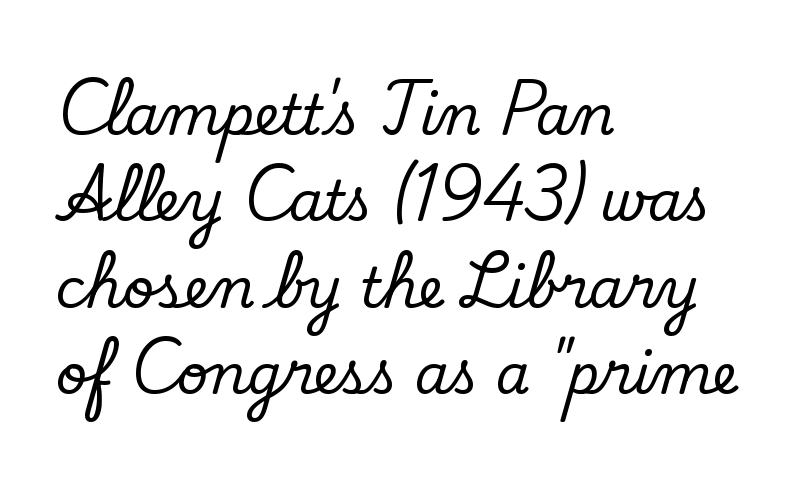
Q: Is the text italic (slanted)? A: Yes.
Q: Is the typeface a serif or a sans-serif typeface? A: Serif.
Q: Is the text underlined? A: No.
Q: How is the paragraph aligned? A: Left-aligned.
Q: Is the spacing between letters normal or unusually wide? A: Normal.
Q: Is the spacing between lines tight, normal or loose? A: Normal.
Q: Width (condensed, normal, or wide)? A: Normal.
Q: Stroke contrast? A: Low.
Q: x-height? A: Small.
Q: Monospaced? A: No.
